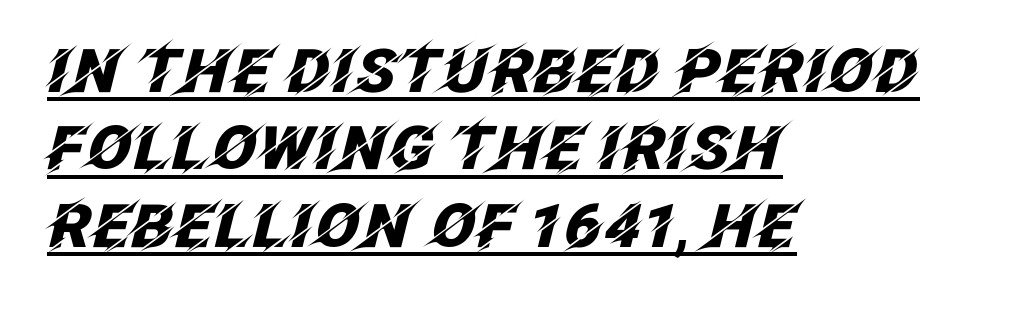
Q: Is the text bold? A: Yes.
Q: Is the text italic (slanted)? A: Yes, it leans right by about 12 degrees.
Q: Is the text underlined? A: Yes.
Q: How is the paragraph aligned? A: Left-aligned.
Q: Is the spacing between letters normal or unusually wide? A: Normal.
Q: Is the spacing between lines tight, normal or loose? A: Normal.
Q: Width (condensed, normal, or wide)? A: Normal.
Q: Stroke contrast? A: Low.
Q: x-height? A: Large.
Q: Monospaced? A: No.
